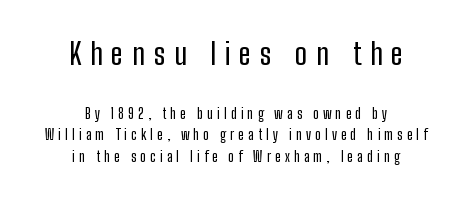
{"serif": "no", "italic": "no", "width": "condensed", "stroke_contrast": "low", "x_height": "medium", "monospaced": "no", "underline": "no", "align": "center", "line_spacing": "normal", "line_spacing_ratio": 1.53, "letter_spacing": "wide", "letter_spacing_em": 0.29, "larger_block": "first", "size_ratio": 2.14, "glyph_px": 30}
